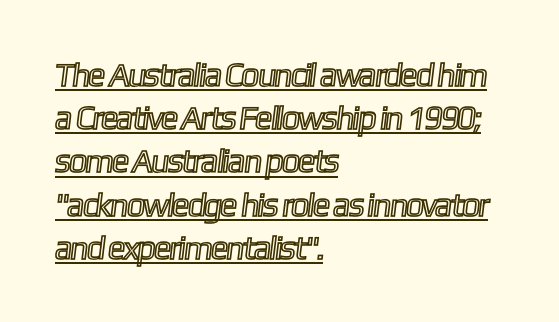
{"width": "condensed", "x_height": "medium", "monospaced": "no", "underline": "yes", "align": "left", "line_spacing": "normal", "line_spacing_ratio": 1.31, "letter_spacing": "normal", "letter_spacing_em": 0.0, "glyph_px": 33}
